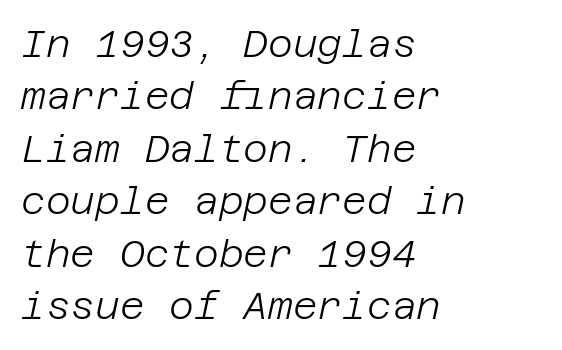
The image shows 38 px light type, italic (leaning right); set left-aligned, normal line spacing (1.38x), normal letter spacing, not underlined; low stroke contrast and a large x-height.
